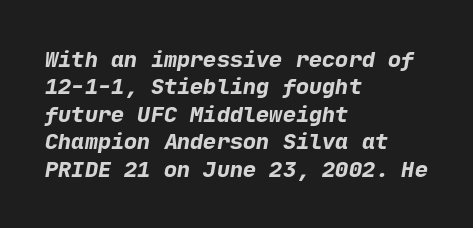
{"bold": "yes", "underline": "no", "align": "left", "line_spacing": "normal", "line_spacing_ratio": 1.25, "letter_spacing": "normal", "letter_spacing_em": 0.0, "glyph_px": 22}
